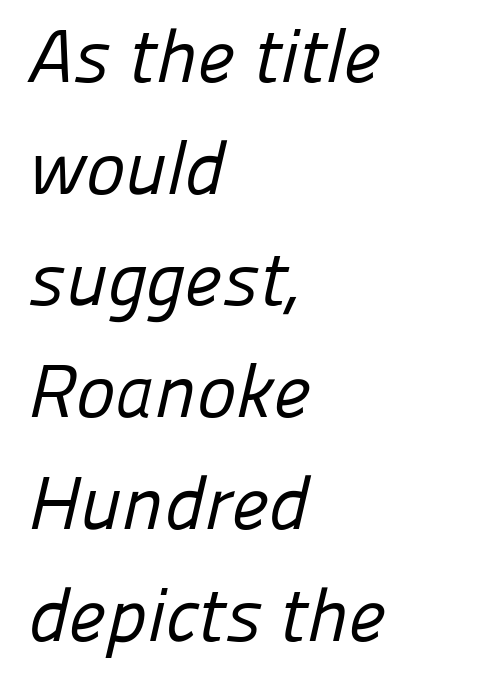
{"serif": "no", "bold": "no", "weight": "regular", "width": "normal", "stroke_contrast": "low", "x_height": "medium", "monospaced": "no", "underline": "no", "align": "left", "line_spacing": "normal", "line_spacing_ratio": 1.49, "letter_spacing": "normal", "letter_spacing_em": 0.0, "glyph_px": 75}
